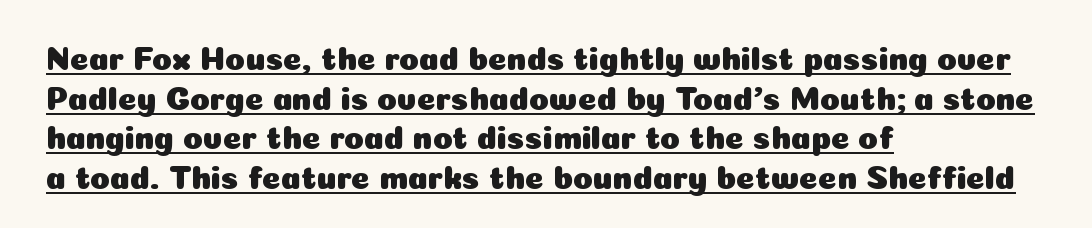
Q: Is the text italic (slanted)? A: No, it is upright.
Q: Is the typeface a serif or a sans-serif typeface? A: Sans-serif.
Q: Is the text underlined? A: Yes.
Q: How is the paragraph aligned? A: Left-aligned.
Q: Is the spacing between letters normal or unusually wide? A: Normal.
Q: Width (condensed, normal, or wide)? A: Normal.
Q: Stroke contrast? A: Low.
Q: x-height? A: Medium.
Q: Monospaced? A: No.
